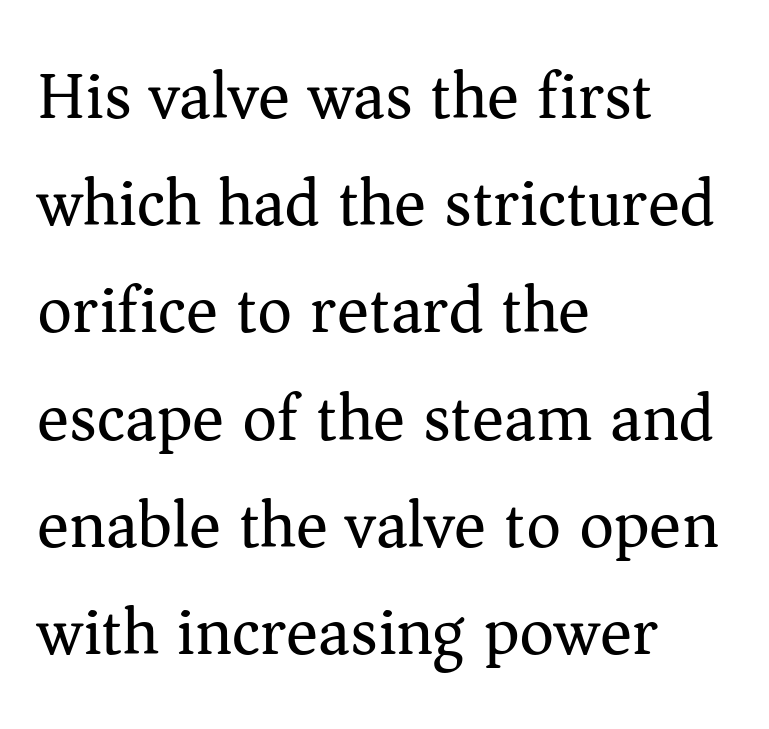
{"serif": "yes", "italic": "no", "bold": "no", "weight": "regular", "width": "normal", "stroke_contrast": "medium", "x_height": "medium", "monospaced": "no", "underline": "no", "align": "left", "line_spacing": "normal", "line_spacing_ratio": 1.6, "letter_spacing": "normal", "letter_spacing_em": 0.0, "glyph_px": 67}
